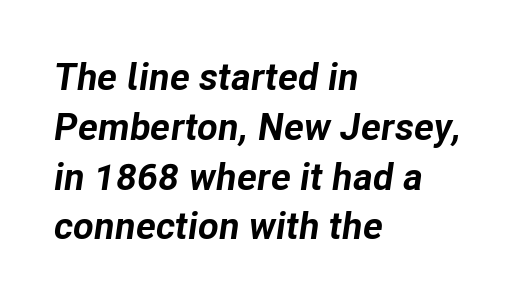
The rag falls on the right side of this text block. The whole block is typeset with a tilt. Evenly set lines give the paragraph a standard silhouette. Tracking value appears to be zero — textbook default spacing. Descenders are the only things crossing below the line.
